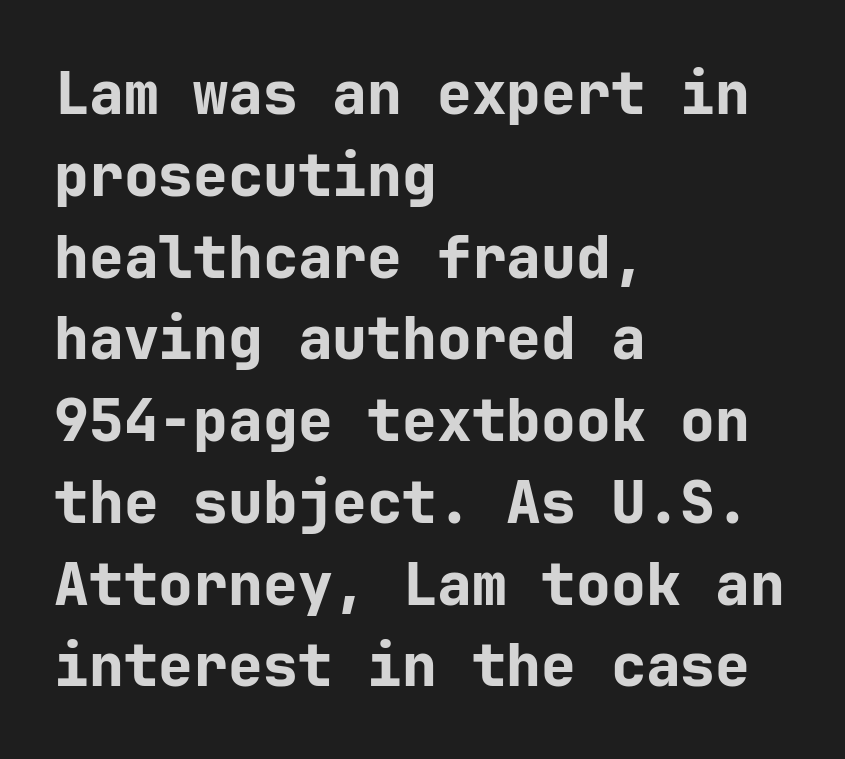
The image shows 58 px bold sans-serif type, upright; set left-aligned, normal line spacing (1.41x), normal letter spacing, not underlined; low stroke contrast and a medium x-height.
